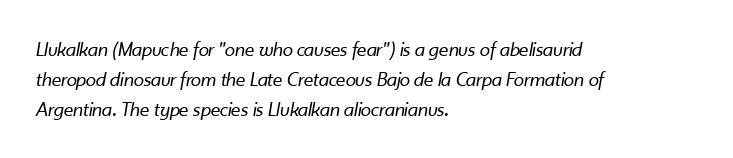
The foot of each line stays bare and open. The lettering tilts uniformly, giving the passage an italic look. The rendering anchors every line to the left-hand side. Whoever set this chose a conventional vertical rhythm. Unbolded letterforms with no extra heft.
